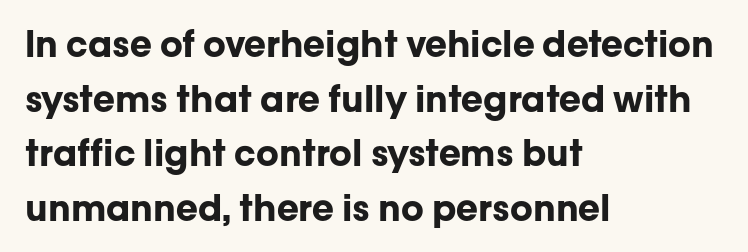
The image shows 36 px bold sans-serif type, upright; set left-aligned, normal line spacing (1.52x), normal letter spacing, not underlined; low stroke contrast and a medium x-height.
